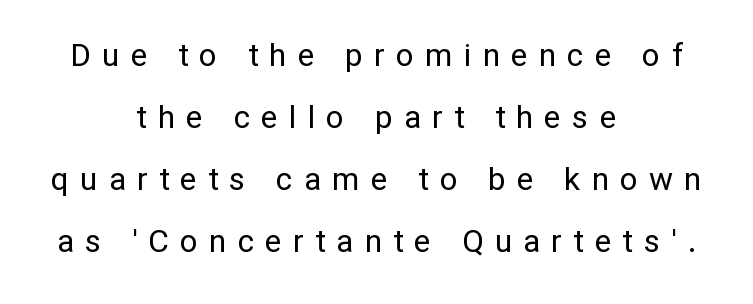
The image shows 32 px regular-weight sans-serif type, upright; set centered, loose line spacing (1.94x), unusually wide letter spacing (+0.34 em), not underlined; low stroke contrast and a medium x-height.
